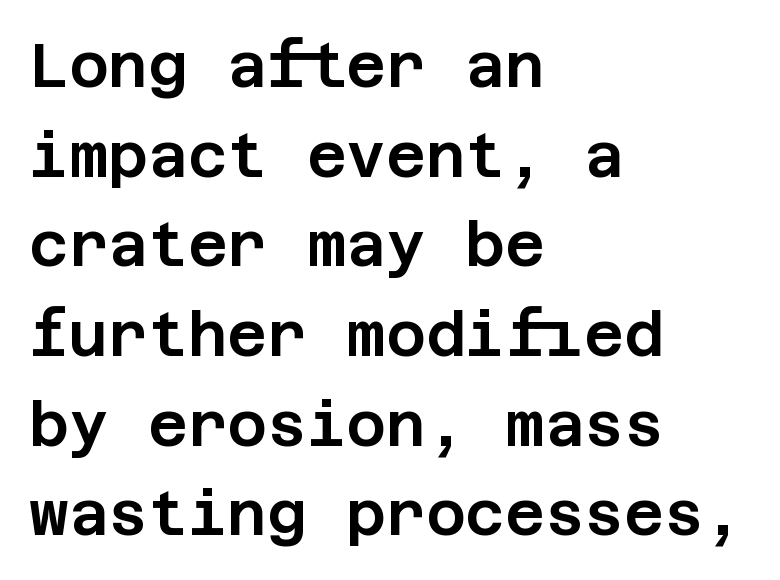
In terms of leading, this rendering sits right in the middle. The words here are not underlined. Font category for this specimen: sans-serif. The letters sit at their default tracking, neither squeezed nor spread. One-word summary of the alignment: left.
